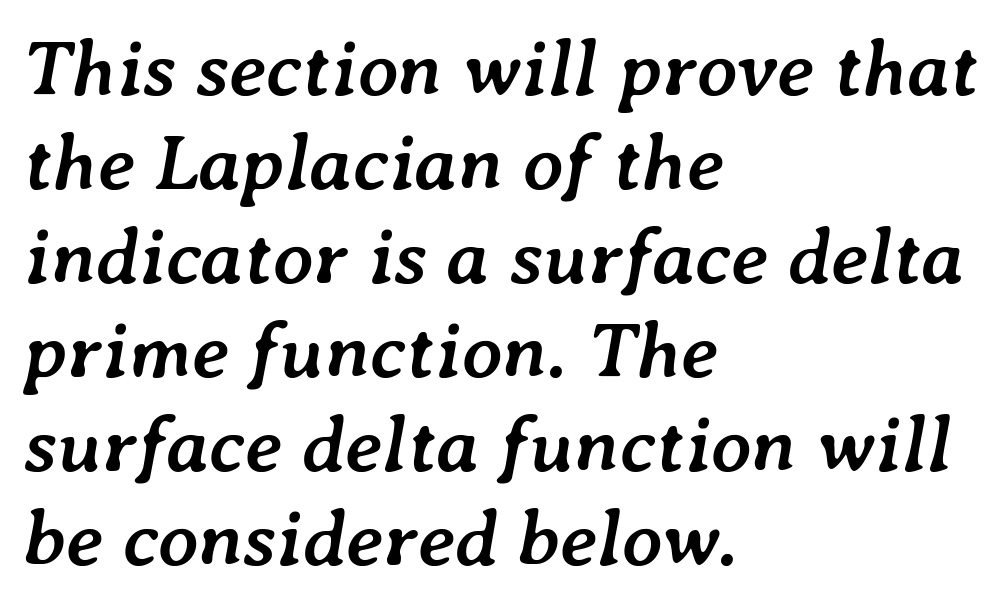
Does the copy run flush right? No — it runs flush left. The face used here has the dense, thick strokes of a bold. These lines were composed using italics. The area under the type is left untouched. Inter-character spacing is left at the font's built-in metrics.
